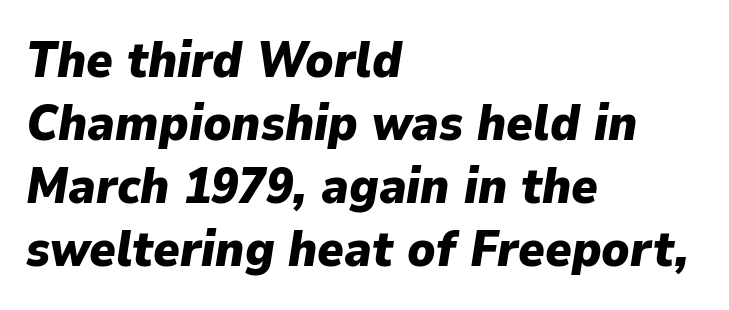
Q: Is the text bold? A: Yes.
Q: Is the text italic (slanted)? A: Yes, it leans right by about 9 degrees.
Q: Is the text underlined? A: No.
Q: How is the paragraph aligned? A: Left-aligned.
Q: Is the spacing between letters normal or unusually wide? A: Normal.
Q: Is the spacing between lines tight, normal or loose? A: Normal.
Q: Width (condensed, normal, or wide)? A: Normal.
Q: Stroke contrast? A: Low.
Q: x-height? A: Medium.
Q: Monospaced? A: No.
